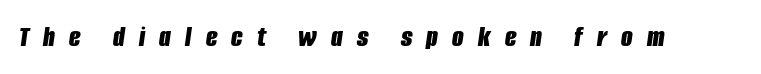
{"italic": "yes", "lean": "right", "slant_degrees": 8, "bold": "yes", "weight": "bold", "width": "condensed", "stroke_contrast": "low", "x_height": "large", "monospaced": "no", "underline": "no", "letter_spacing": "wide", "letter_spacing_em": 0.47, "glyph_px": 30}
